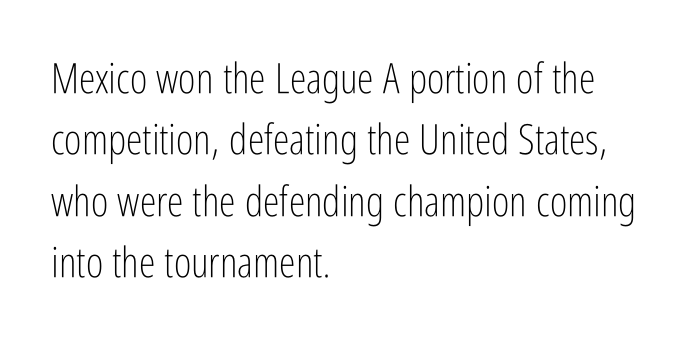
{"serif": "no", "italic": "no", "bold": "no", "weight": "light", "width": "condensed", "stroke_contrast": "low", "x_height": "medium", "monospaced": "no", "underline": "no", "align": "left", "line_spacing": "normal", "line_spacing_ratio": 1.46, "letter_spacing": "normal", "letter_spacing_em": 0.0, "glyph_px": 42}
